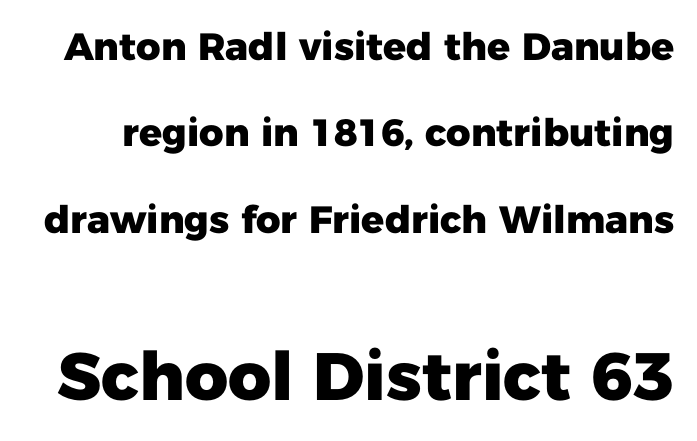
Q: Is the text bold? A: Yes.
Q: Is the text italic (slanted)? A: No, it is upright.
Q: Is the typeface a serif or a sans-serif typeface? A: Sans-serif.
Q: Is the text underlined? A: No.
Q: Is the spacing between letters normal or unusually wide? A: Normal.
Q: Is the spacing between lines tight, normal or loose? A: Loose.
Q: Which block of text is set in a larger size, the first (top) or the second (bottom)? A: The second (bottom) one.
Q: Width (condensed, normal, or wide)? A: Normal.
Q: Stroke contrast? A: Low.
Q: x-height? A: Medium.
Q: Monospaced? A: No.
